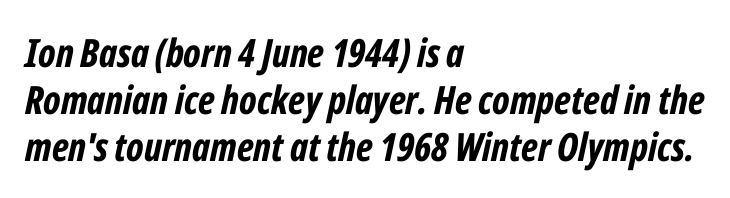
The image shows 39 px bold, condensed type, italic (leaning right); set left-aligned, line spacing 1.2x, normal letter spacing, not underlined; low stroke contrast and a medium x-height.
